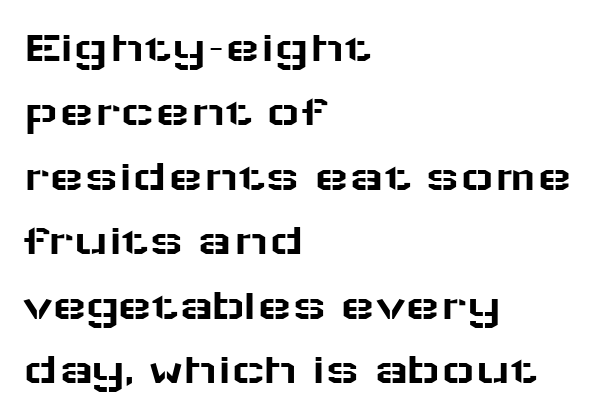
Every stem runs plumb, perpendicular to the baseline. Here the designer chose a conventional face with non-uniform glyph widths. The space between consecutive lines is moderate. Check the space under the baseline: it is left empty. Does the type have serifs? No, each stem ends abruptly. Does the copy run flush right? No — it runs flush left.
